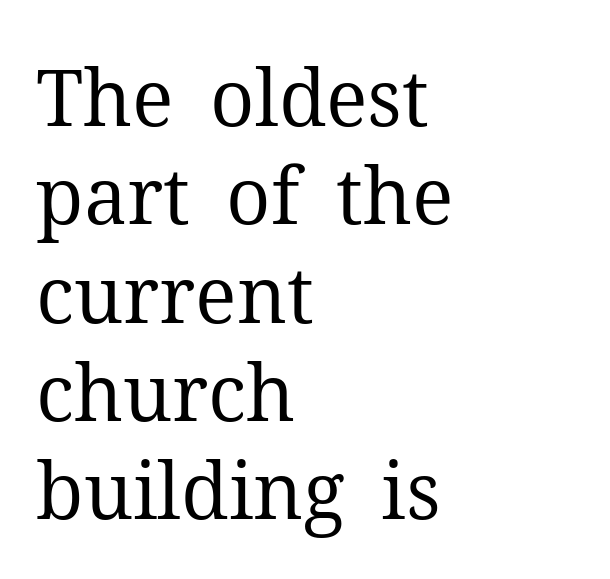
The image shows 78 px regular-weight serif type, upright; set left-aligned, normal line spacing (1.26x), normal letter spacing, not underlined; medium stroke contrast and a medium x-height.
